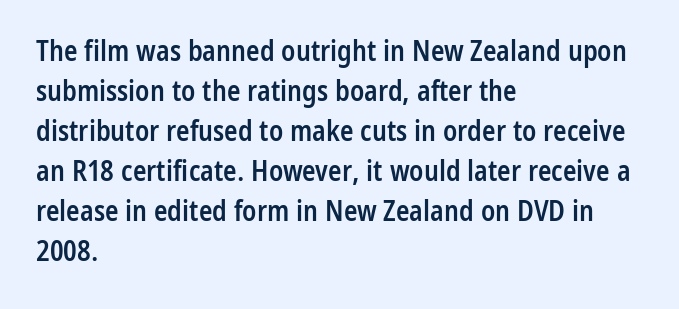
{"serif": "no", "italic": "no", "bold": "semi", "weight": "semibold", "width": "condensed", "stroke_contrast": "low", "x_height": "medium", "monospaced": "no", "underline": "no", "align": "left", "line_spacing": "normal", "line_spacing_ratio": 1.43, "letter_spacing": "normal", "letter_spacing_em": 0.0, "glyph_px": 28}
